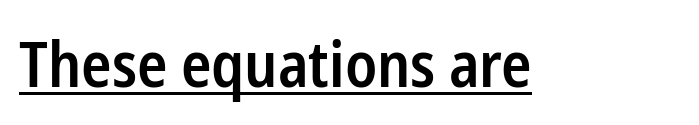
Stems and bowls a touch heavier than normal — semibold. The words here are underlined. Each letter keeps its own natural width here, so spacing adapts to shape. Grotesque or geometric, the face here clearly has no serifs.
